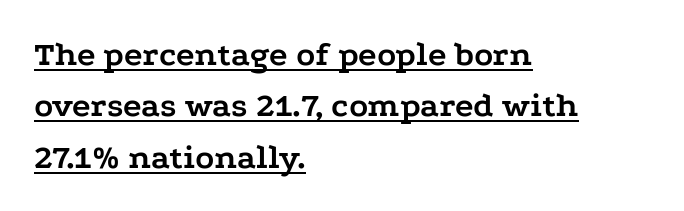
{"serif": "yes", "italic": "no", "bold": "yes", "weight": "semibold", "width": "wide", "stroke_contrast": "low", "x_height": "medium", "monospaced": "no", "underline": "yes", "align": "left", "line_spacing": "normal", "line_spacing_ratio": 1.47, "letter_spacing": "normal", "letter_spacing_em": 0.0, "glyph_px": 35}
